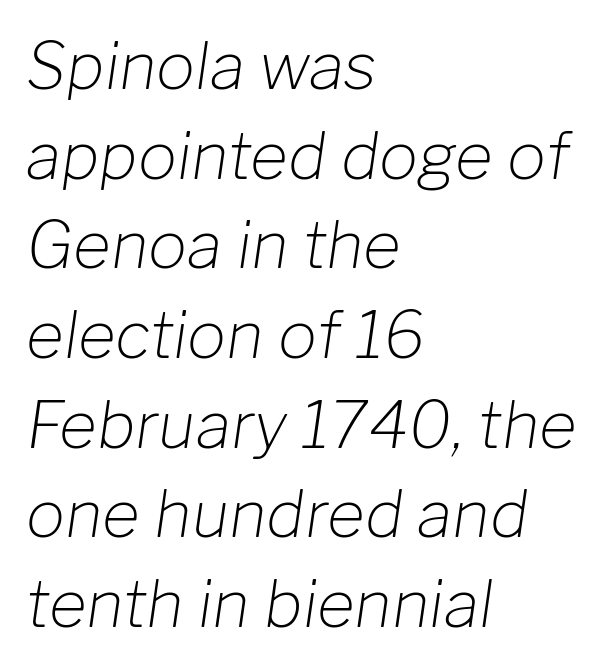
The image shows 65 px light type, italic (leaning right); set left-aligned, normal line spacing (1.38x), normal letter spacing, not underlined; low stroke contrast and a medium x-height.
